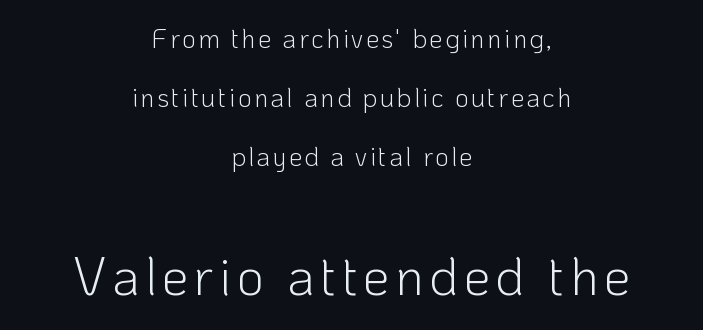
{"serif": "no", "italic": "no", "bold": "no", "weight": "light", "width": "normal", "stroke_contrast": "low", "x_height": "medium", "monospaced": "no", "underline": "no", "align": "center", "line_spacing": "loose", "line_spacing_ratio": 2.27, "larger_block": "second", "size_ratio": 2.04, "glyph_px": 53}
